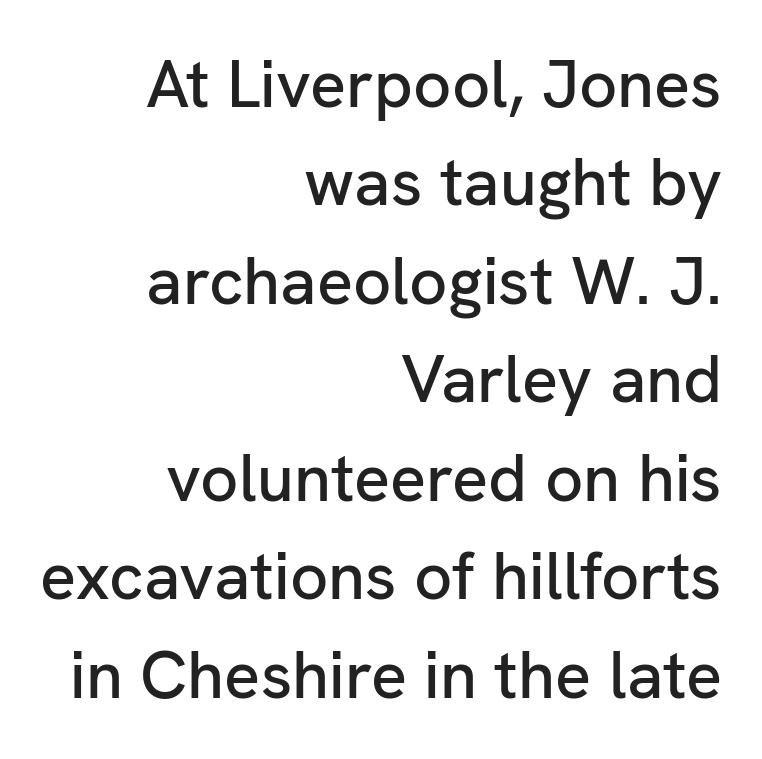
Evenly set lines give the paragraph a standard silhouette. The text was rendered using a sans face with plain stroke endings. Rule under the text: the space is simply empty. The passage shown is typed in a proportional face where columns would drift. The passage is arranged like a letterhead date or caption credit — flush right.
